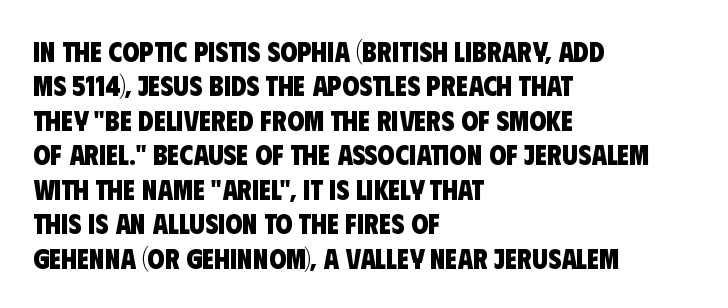
{"serif": "no", "bold": "yes", "weight": "heavy", "width": "condensed", "stroke_contrast": "low", "x_height": "large", "monospaced": "no", "underline": "no", "align": "left", "line_spacing_ratio": 1.23, "letter_spacing": "normal", "letter_spacing_em": 0.0, "glyph_px": 28}
